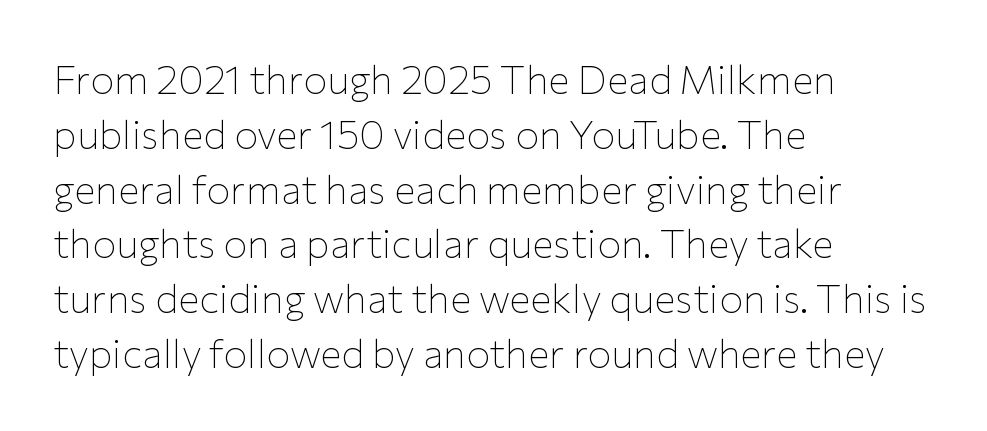
Normally led — the rows are evenly, conventionally spaced. The letters advance in unequal steps, a hallmark of proportional type. Every character sits straight up, as roman type does. Spacing between characters is what you'd get straight out of the box. Nothing sits at the stroke ends, so this counts as sans-serif. Beneath every word, the page is bare.
